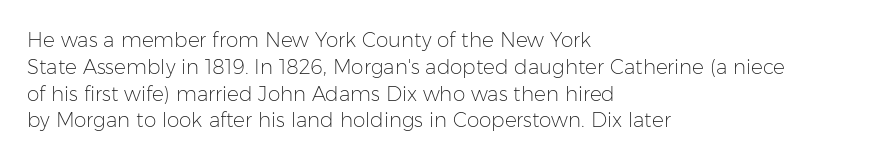
The image shows 20 px text type, upright; set left-aligned, normal line spacing (1.34x), normal letter spacing, not underlined.
